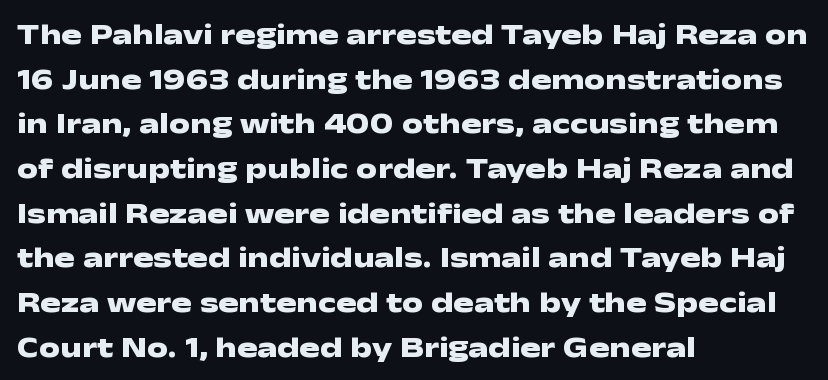
{"serif": "no", "italic": "no", "bold": "yes", "weight": "heavy", "width": "wide", "stroke_contrast": "low", "x_height": "medium", "monospaced": "no", "underline": "no", "align": "left", "line_spacing": "normal", "line_spacing_ratio": 1.49, "letter_spacing": "normal", "letter_spacing_em": 0.0, "glyph_px": 30}
